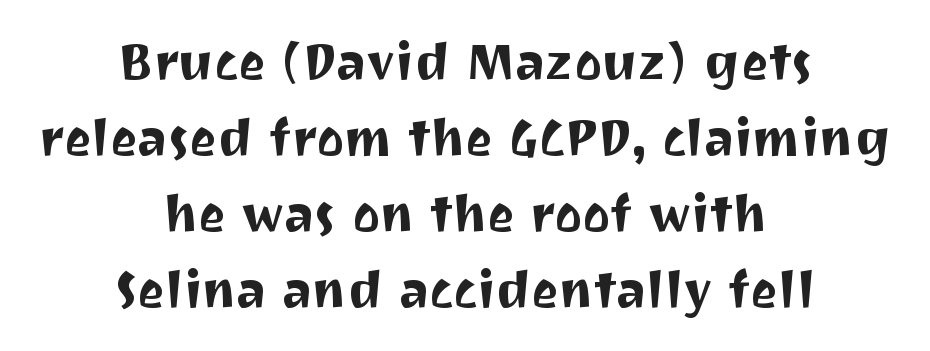
Character widths vary here, with narrow letters taking less room than wide ones. Students, note that the glyphs here touch the page at normal intervals. Leading: standard. The text was rendered using a sans face with plain stroke endings. The foot of each line stays bare and open.
